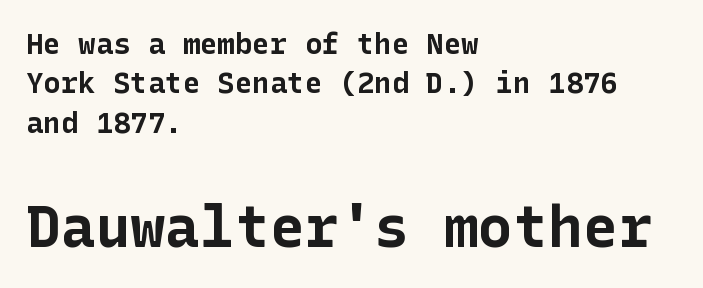
The image shows 58 px bold sans-serif type, upright; set left-aligned, normal line spacing (1.36x), normal letter spacing, not underlined; the second (bottom) block is 2.0x larger; low stroke contrast and a medium x-height.
